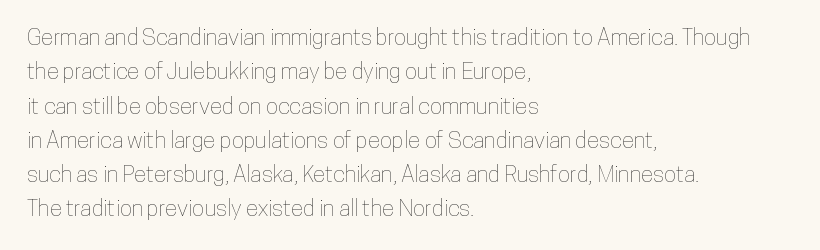
{"italic": "no", "underline": "no", "align": "left", "line_spacing": "normal", "line_spacing_ratio": 1.49, "letter_spacing": "normal", "letter_spacing_em": 0.0, "glyph_px": 23}
